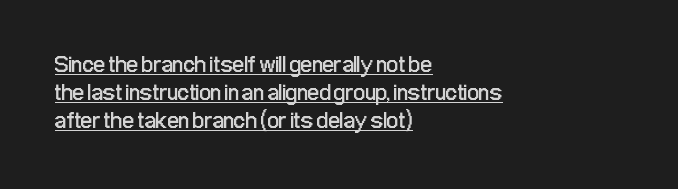
{"italic": "no", "bold": "no", "underline": "yes", "align": "left", "line_spacing_ratio": 1.22, "letter_spacing": "normal", "letter_spacing_em": 0.0, "glyph_px": 23}
